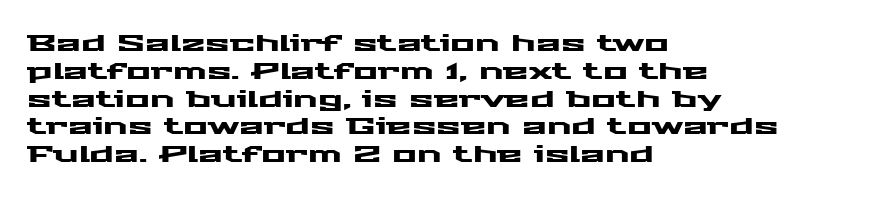
{"italic": "no", "underline": "no", "align": "left", "line_spacing_ratio": 1.21, "letter_spacing": "normal", "letter_spacing_em": 0.0, "glyph_px": 23}
